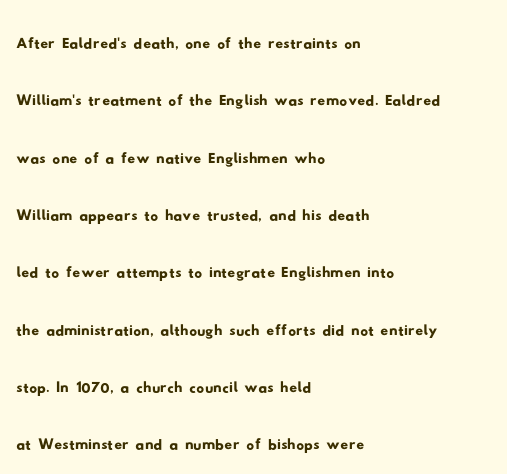
The image shows 39 px wide sans-serif type; set left-aligned, normal line spacing (1.47x), normal letter spacing, not underlined; low stroke contrast and a small x-height.
